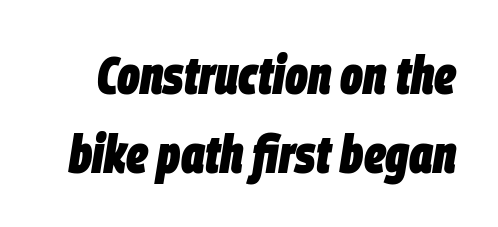
The image shows 53 px heavy, condensed type, italic (leaning right); set normal line spacing (1.49x), normal letter spacing, not underlined; low stroke contrast and a large x-height.
